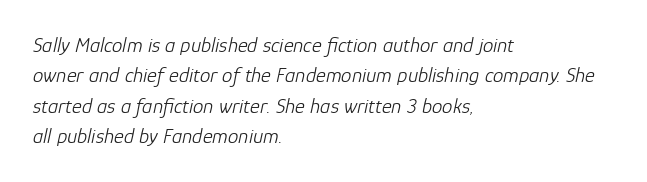
Q: Is the text bold? A: No.
Q: Is the text italic (slanted)? A: Yes, it leans right by about 12 degrees.
Q: Is the text underlined? A: No.
Q: How is the paragraph aligned? A: Left-aligned.
Q: Is the spacing between letters normal or unusually wide? A: Normal.
Q: Is the spacing between lines tight, normal or loose? A: Normal.
